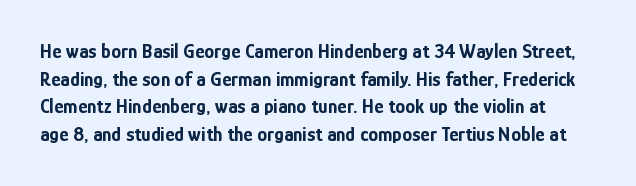
The image shows 20 px bold type, upright; set normal line spacing (1.38x), normal letter spacing, not underlined.
